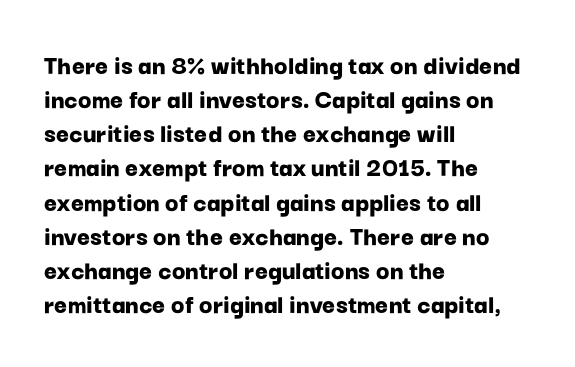
{"serif": "no", "italic": "no", "bold": "yes", "weight": "bold", "width": "normal", "stroke_contrast": "low", "x_height": "medium", "monospaced": "no", "underline": "no", "align": "left", "line_spacing_ratio": 1.22, "letter_spacing": "normal", "letter_spacing_em": 0.0, "glyph_px": 28}
